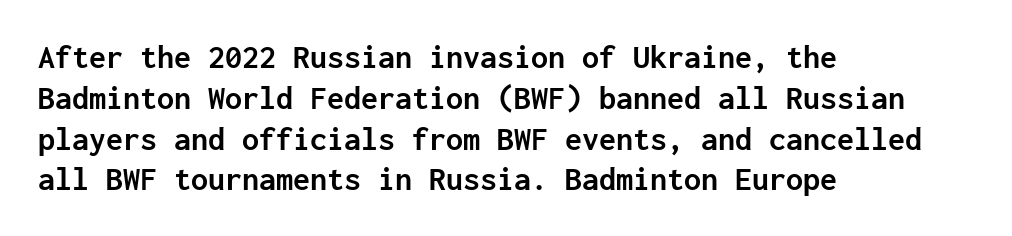
The image shows 34 px semibold sans-serif type, upright, monospaced; set left-aligned, line spacing 1.2x, normal letter spacing, not underlined; low stroke contrast and a medium x-height.
